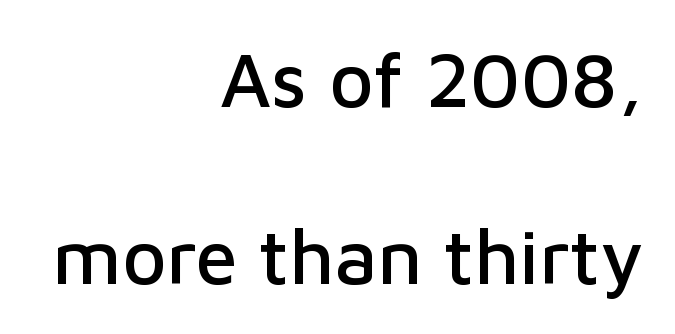
The image shows 77 px sans-serif type, upright; set right-aligned, loose line spacing (2.3x), normal letter spacing, not underlined; low stroke contrast and a medium x-height.
